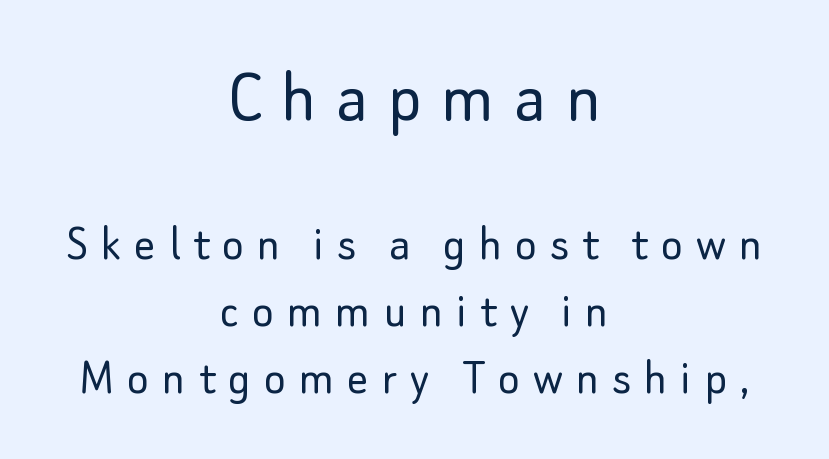
What kind of face is this? One without serifs — a sans. Tall strokes in this sample are plumb rather than angled. Character widths vary here, with narrow letters taking less room than wide ones. Which of the two is more prominent by size? The first, at the top. Bare-footed words on every line. These lines have a slow, spaced-out rhythm from letter to letter.
